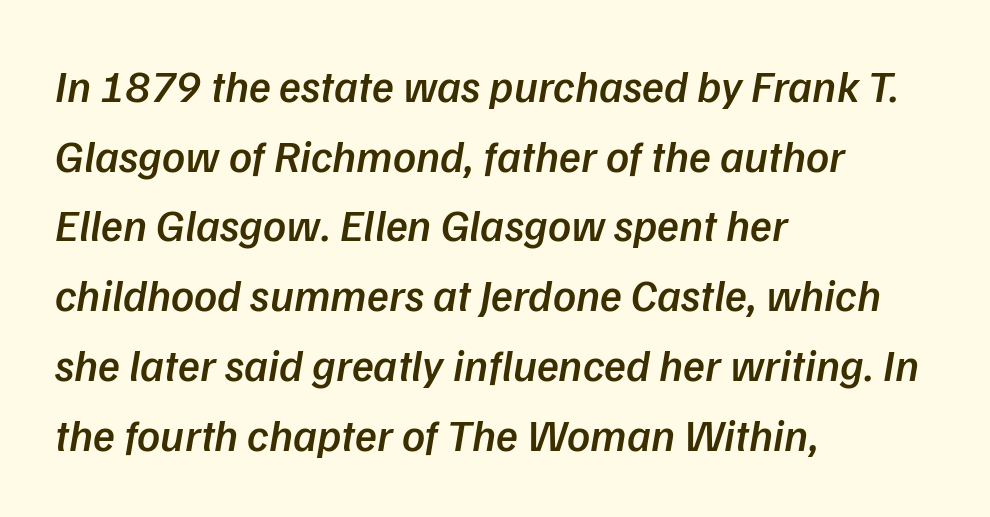
Rendered with sloped, italic letterforms. These lines are set flush left with a ragged right edge. I'd describe the lettering as semibold — firm but not a full bold. Tracking value appears to be zero — textbook default spacing. Each letter keeps its own natural width here, so spacing adapts to shape. The rows are spaced the way most documents space them.
